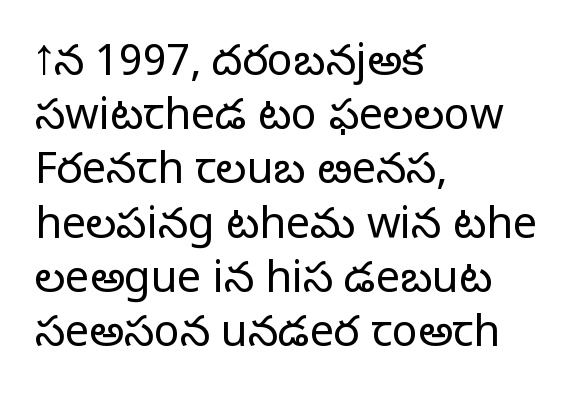
The image shows 43 px light sans-serif type, upright; set left-aligned, normal line spacing (1.26x), normal letter spacing, not underlined; low stroke contrast and a medium x-height.
